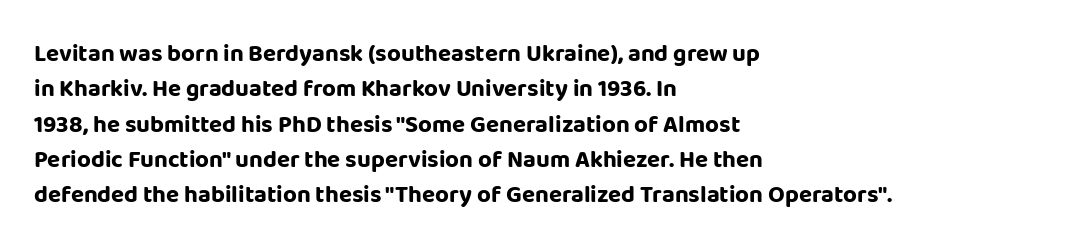
The image shows 24 px bold type, upright; set left-aligned, normal line spacing (1.47x), normal letter spacing, not underlined.
